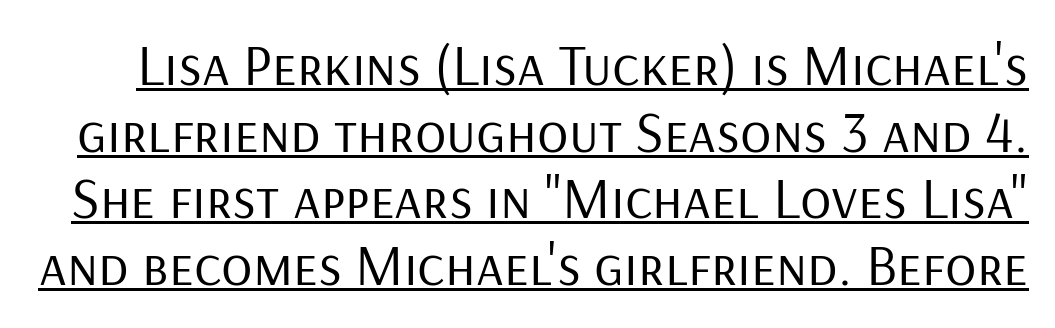
Q: Is the text bold? A: No.
Q: Is the text italic (slanted)? A: No, it is upright.
Q: Is the typeface a serif or a sans-serif typeface? A: Sans-serif.
Q: Is the text underlined? A: Yes.
Q: Is the spacing between letters normal or unusually wide? A: Normal.
Q: Is the spacing between lines tight, normal or loose? A: Tight.
Q: Width (condensed, normal, or wide)? A: Normal.
Q: Stroke contrast? A: Low.
Q: x-height? A: Medium.
Q: Monospaced? A: No.
